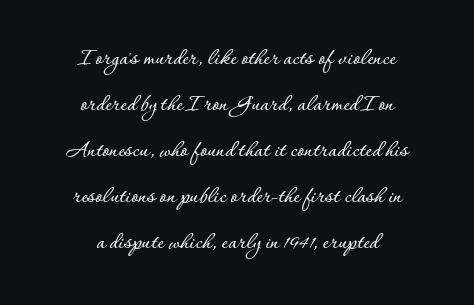
{"underline": "no", "align": "center", "line_spacing": "loose", "line_spacing_ratio": 1.92, "letter_spacing": "normal", "letter_spacing_em": 0.0, "glyph_px": 24}
